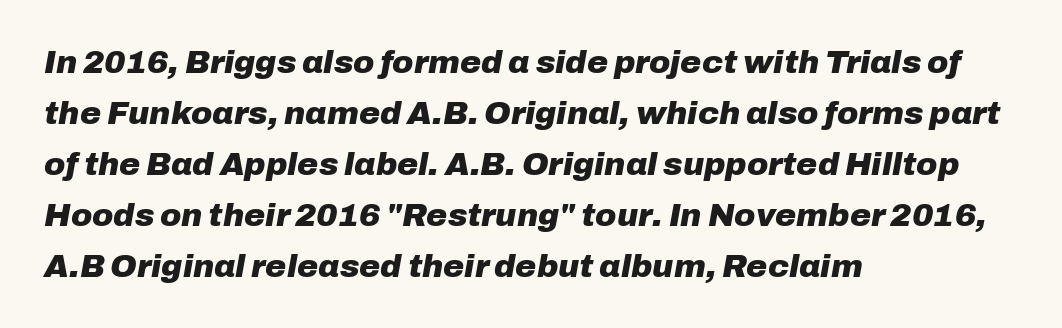
Successive baselines arrive at the customary interval. Yep, that's italic — everything's leaning. The ragged edge is on the right, which tells us the setting is flush left. Has an underline been added? It has not.
